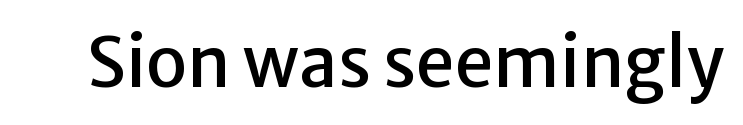
The image shows 69 px sans-serif type, upright; set normal letter spacing, not underlined; low stroke contrast and a medium x-height.
